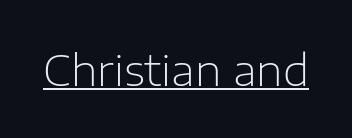
The image shows 42 px light sans-serif type, upright; set normal letter spacing, underlined; low stroke contrast and a medium x-height.
